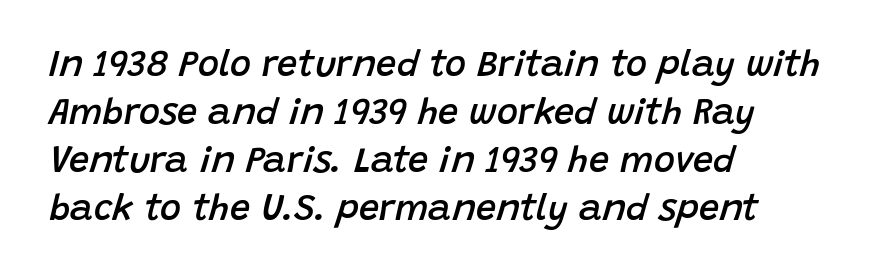
Q: Is the text bold? A: Semi-bold.
Q: Is the text italic (slanted)? A: Yes, it leans right by about 15 degrees.
Q: Is the text underlined? A: No.
Q: How is the paragraph aligned? A: Left-aligned.
Q: Is the spacing between letters normal or unusually wide? A: Normal.
Q: Is the spacing between lines tight, normal or loose? A: Normal.
Q: Width (condensed, normal, or wide)? A: Normal.
Q: Stroke contrast? A: Low.
Q: x-height? A: Large.
Q: Monospaced? A: No.
